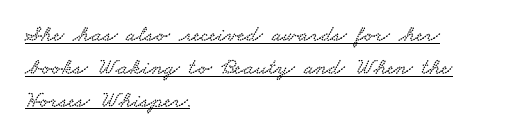
{"underline": "yes", "align": "left", "line_spacing": "normal", "line_spacing_ratio": 1.43, "letter_spacing": "normal", "letter_spacing_em": 0.0, "glyph_px": 23}
